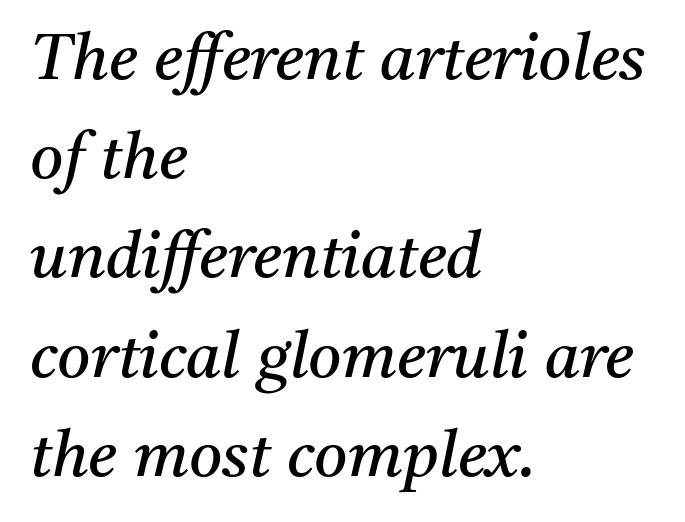
The image shows 64 px regular-weight serif type, italic (leaning right); set left-aligned, normal line spacing (1.55x), normal letter spacing, not underlined; medium stroke contrast and a medium x-height.
